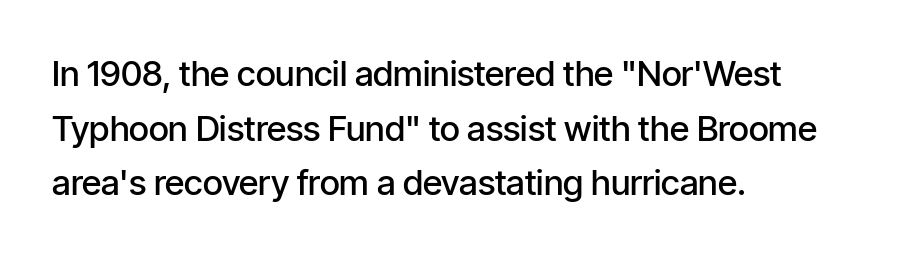
{"serif": "no", "italic": "no", "bold": "semi", "weight": "semibold", "width": "condensed", "stroke_contrast": "low", "x_height": "medium", "monospaced": "no", "underline": "no", "align": "left", "line_spacing": "normal", "line_spacing_ratio": 1.56, "letter_spacing": "normal", "letter_spacing_em": 0.0, "glyph_px": 35}
